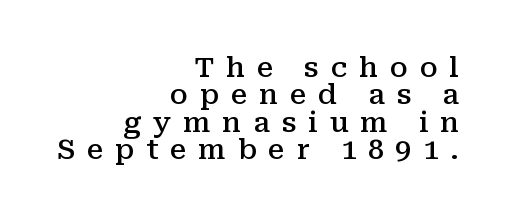
Posture: upright roman. Weight check: semibold — heavier than regular, not quite bold. Yep, those are serifs on the letters. Looks like regular typesetting: each glyph gets only the width it needs. Regarding leading, the lines here are crowded together.
